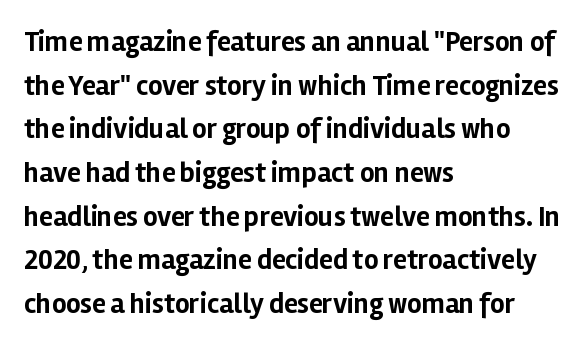
Q: Is the text bold? A: Yes.
Q: Is the text italic (slanted)? A: No, it is upright.
Q: Is the typeface a serif or a sans-serif typeface? A: Sans-serif.
Q: Is the text underlined? A: No.
Q: How is the paragraph aligned? A: Left-aligned.
Q: Is the spacing between letters normal or unusually wide? A: Normal.
Q: Is the spacing between lines tight, normal or loose? A: Normal.
Q: Width (condensed, normal, or wide)? A: Normal.
Q: Stroke contrast? A: Low.
Q: x-height? A: Medium.
Q: Monospaced? A: No.
